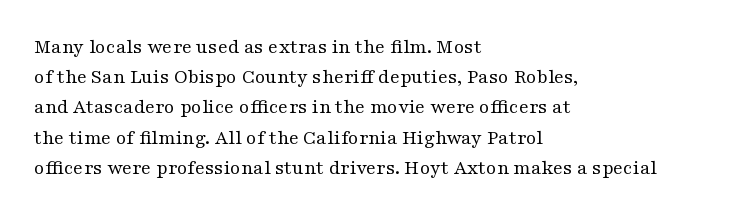
Regarding leading, the lines here are spaced in the standard way. Underline: absent. A classic flush-left, rag-right setting is used for this passage. Every character sits straight up, as roman type does.
